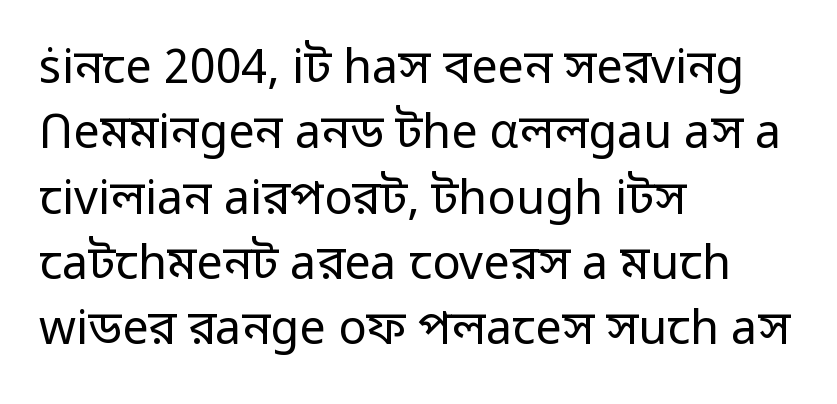
Clear beneath every line of the passage. You can tell it's not italic because the verticals are truly vertical. Does the type have serifs? No, each stem ends abruptly. Vertical spacing — default. Note the varied advance widths — an 'i' is clearly narrower than an 'm'. A student would call this left alignment; a typographer would say flush left, rag right.
